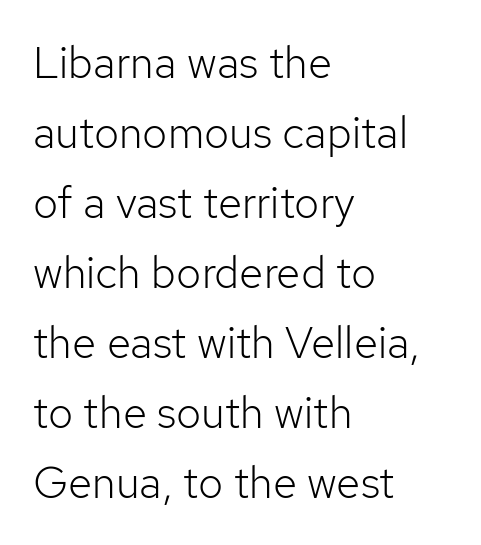
{"serif": "no", "italic": "no", "bold": "no", "weight": "light", "width": "normal", "stroke_contrast": "low", "x_height": "medium", "monospaced": "no", "underline": "no", "align": "left", "line_spacing": "normal", "line_spacing_ratio": 1.59, "letter_spacing": "normal", "letter_spacing_em": 0.0, "glyph_px": 44}
